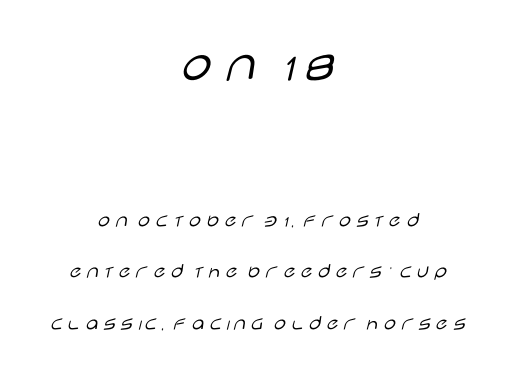
The image shows 55 px light, wide sans-serif type; set centered, loose line spacing (2.34x), not underlined; the first (top) block is 2.5x larger; low stroke contrast and a large x-height.
